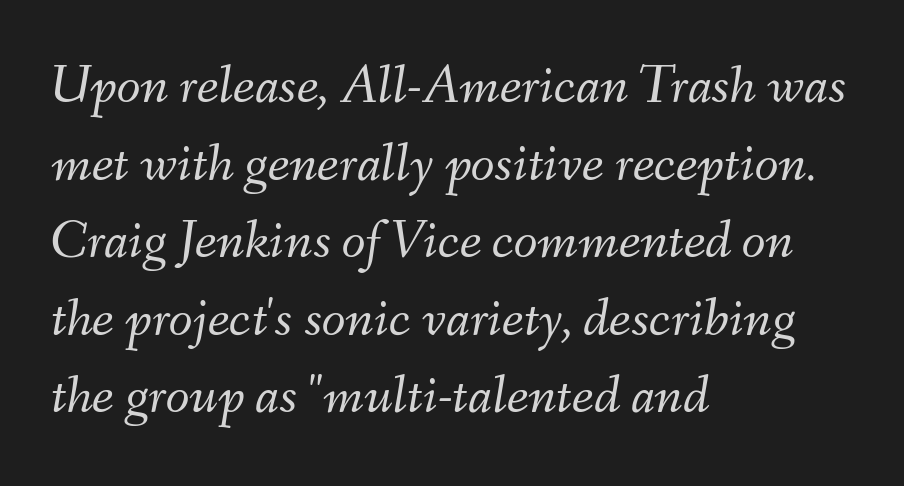
The image shows 55 px light type, italic (leaning right); set left-aligned, normal line spacing (1.41x), normal letter spacing, not underlined; medium stroke contrast and a small x-height.
